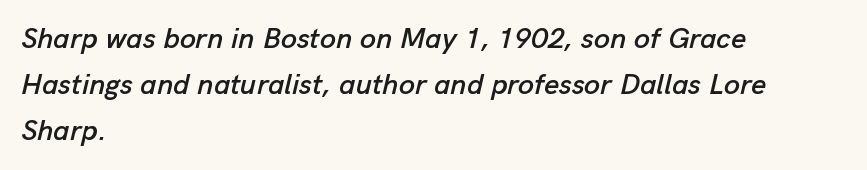
{"italic": "yes", "lean": "right", "slant_degrees": 13, "width": "normal", "stroke_contrast": "low", "x_height": "medium", "monospaced": "no", "underline": "no", "align": "left", "line_spacing": "normal", "line_spacing_ratio": 1.58, "letter_spacing": "normal", "letter_spacing_em": 0.0, "glyph_px": 29}
